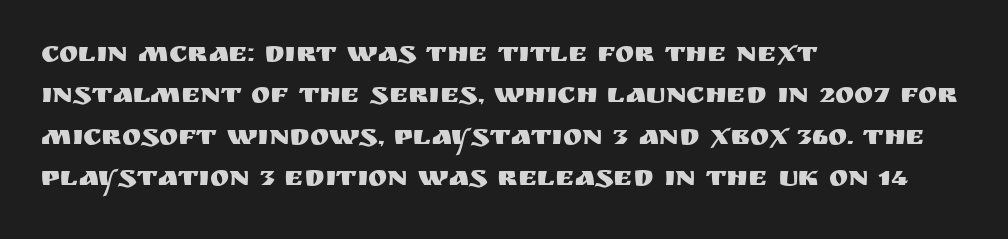
Q: Is the text italic (slanted)? A: No, it is upright.
Q: Is the typeface a serif or a sans-serif typeface? A: Sans-serif.
Q: Is the text underlined? A: No.
Q: How is the paragraph aligned? A: Left-aligned.
Q: Is the spacing between letters normal or unusually wide? A: Normal.
Q: Is the spacing between lines tight, normal or loose? A: Normal.
Q: Width (condensed, normal, or wide)? A: Normal.
Q: Stroke contrast? A: Medium.
Q: x-height? A: Large.
Q: Monospaced? A: No.
